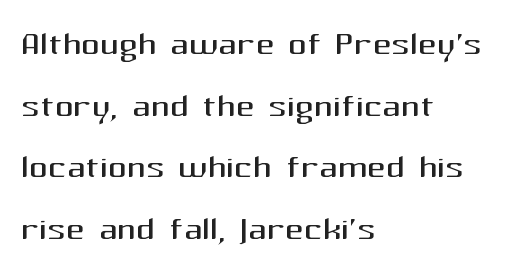
{"serif": "no", "italic": "no", "bold": "no", "weight": "regular", "width": "normal", "stroke_contrast": "medium", "x_height": "medium", "monospaced": "no", "underline": "no", "align": "left", "line_spacing": "normal", "line_spacing_ratio": 1.34, "letter_spacing": "normal", "letter_spacing_em": 0.0, "glyph_px": 46}
